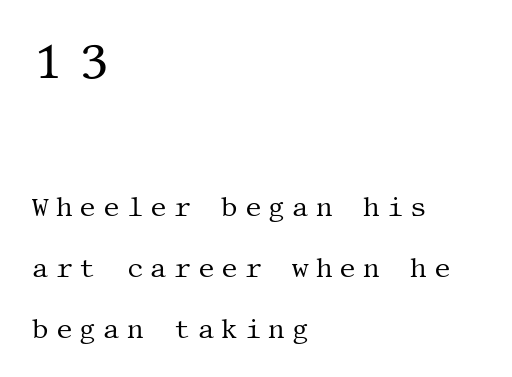
Q: Is the text bold? A: No.
Q: Is the text italic (slanted)? A: No, it is upright.
Q: Is the typeface a serif or a sans-serif typeface? A: Serif.
Q: Is the text underlined? A: No.
Q: How is the paragraph aligned? A: Left-aligned.
Q: Is the spacing between letters normal or unusually wide? A: Unusually wide.
Q: Is the spacing between lines tight, normal or loose? A: Loose.
Q: Which block of text is set in a larger size, the first (top) or the second (bottom)? A: The first (top) one.
Q: Width (condensed, normal, or wide)? A: Normal.
Q: Stroke contrast? A: Medium.
Q: x-height? A: Large.
